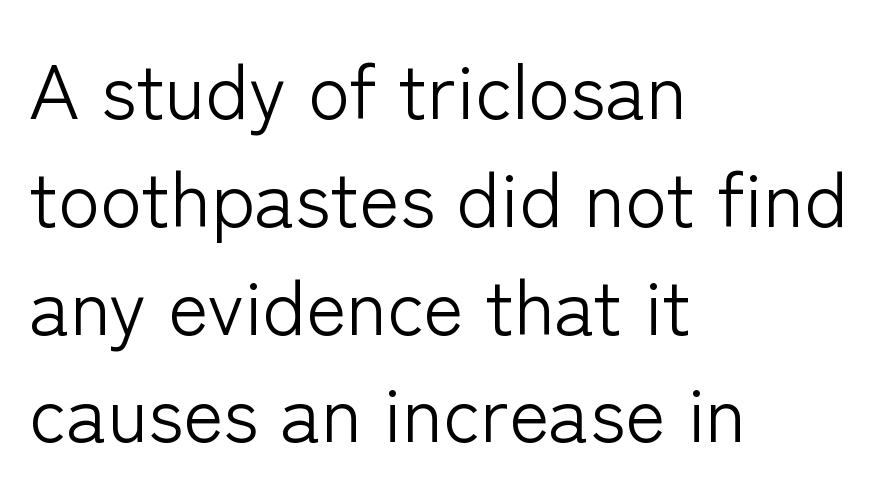
{"serif": "no", "italic": "no", "bold": "no", "weight": "light", "width": "normal", "stroke_contrast": "low", "x_height": "medium", "monospaced": "no", "underline": "no", "align": "left", "line_spacing": "normal", "line_spacing_ratio": 1.4, "letter_spacing": "normal", "letter_spacing_em": 0.0, "glyph_px": 77}
